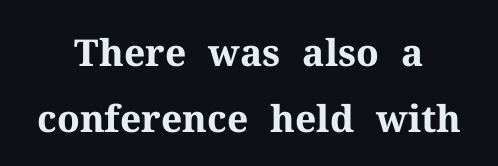
You'd pick this weight for a headline — it's a proper bold. The area under the type is left untouched. A roman cut, with each character standing at attention. Teacher's note: observe the equal gaps on both sides — that is centered alignment. Each letter keeps its own natural width here, so spacing adapts to shape.
